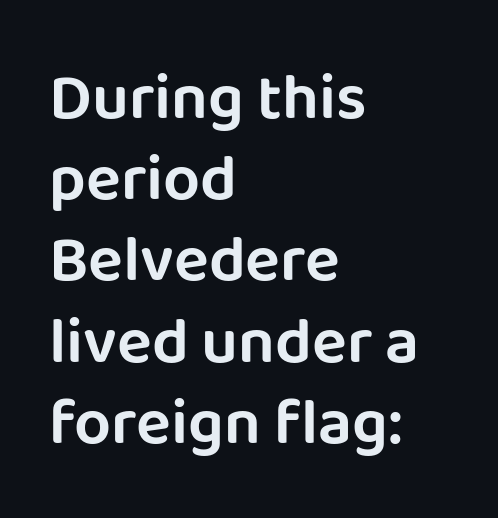
Q: Is the text italic (slanted)? A: No, it is upright.
Q: Is the typeface a serif or a sans-serif typeface? A: Sans-serif.
Q: Is the text underlined? A: No.
Q: How is the paragraph aligned? A: Left-aligned.
Q: Is the spacing between letters normal or unusually wide? A: Normal.
Q: Is the spacing between lines tight, normal or loose? A: Normal.
Q: Width (condensed, normal, or wide)? A: Normal.
Q: Stroke contrast? A: Low.
Q: x-height? A: Large.
Q: Monospaced? A: No.
